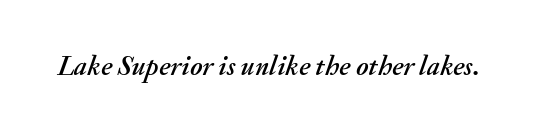
{"italic": "yes", "lean": "right", "slant_degrees": 20, "width": "normal", "stroke_contrast": "medium", "x_height": "small", "monospaced": "no", "underline": "no", "letter_spacing": "normal", "letter_spacing_em": 0.0, "glyph_px": 28}
